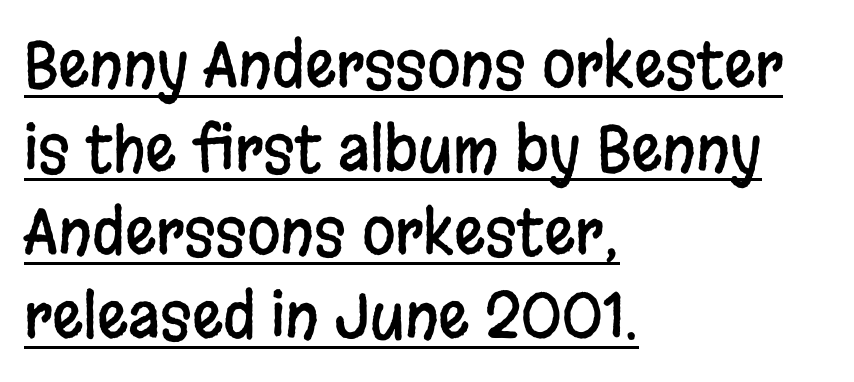
Visually the block forms a straight wall on the left and a jagged coastline on the right. This rendering leaves character spacing at its baseline value. Has an underline been added? It has. The type family on display is of the sans-serif kind. The vertical gap from one line to the next is medium. Do the characters align in a grid? No, the font is proportional.
